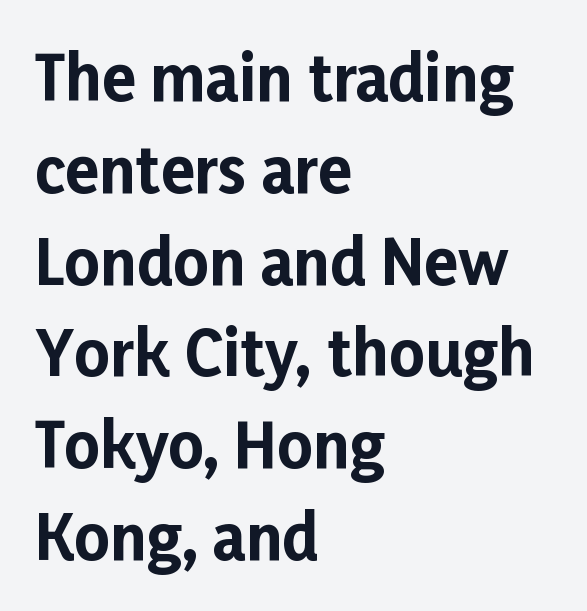
The image shows 62 px bold sans-serif type, upright; set left-aligned, normal line spacing (1.48x), normal letter spacing, not underlined; low stroke contrast and a medium x-height.
